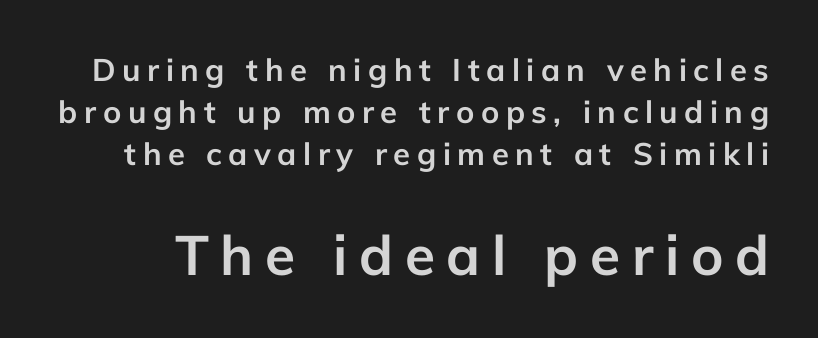
The image shows 55 px semibold sans-serif type, upright; set normal line spacing (1.35x), unusually wide letter spacing (+0.21 em), not underlined; the second (bottom) block is 1.77x larger; low stroke contrast and a medium x-height.
